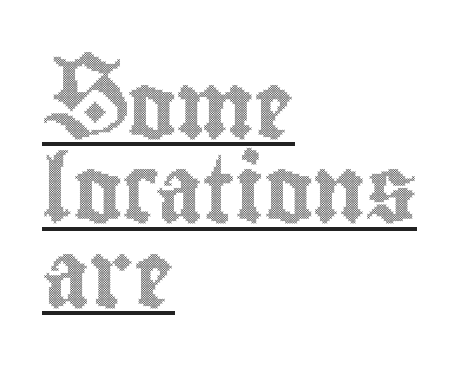
The image shows 66 px condensed type, upright; set left-aligned, normal line spacing (1.28x), normal letter spacing, underlined; a small x-height.
